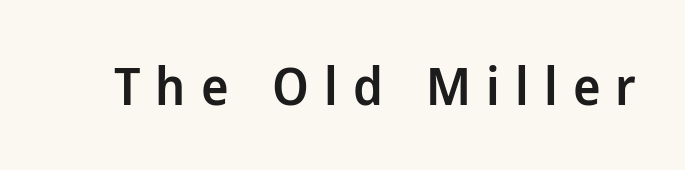
The image shows 52 px semibold sans-serif type, upright; set unusually wide letter spacing (+0.29 em), not underlined; low stroke contrast and a medium x-height.
